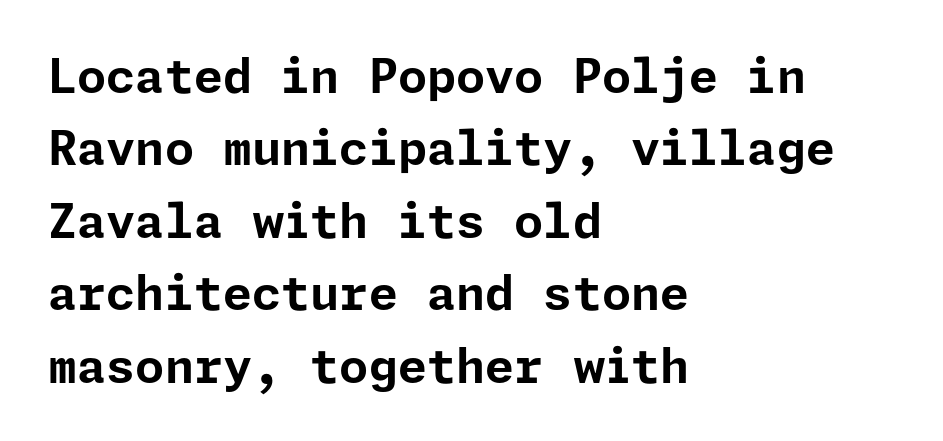
Between one letter and the next there's only the usual sliver of space. Bare-footed words on every line. Its strokes are broad and dark, the hallmark of bold type. Is there much room between lines? A standard amount, neither cramped nor airy.
